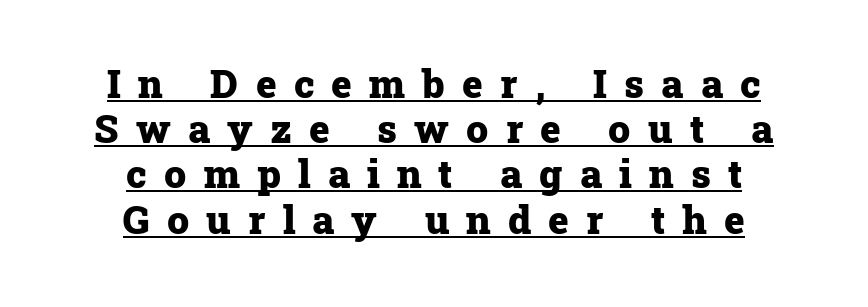
{"serif": "yes", "italic": "no", "bold": "yes", "weight": "heavy", "width": "normal", "stroke_contrast": "low", "x_height": "medium", "monospaced": "no", "underline": "yes", "align": "center", "line_spacing_ratio": 1.16, "letter_spacing": "wide", "letter_spacing_em": 0.44, "glyph_px": 39}
